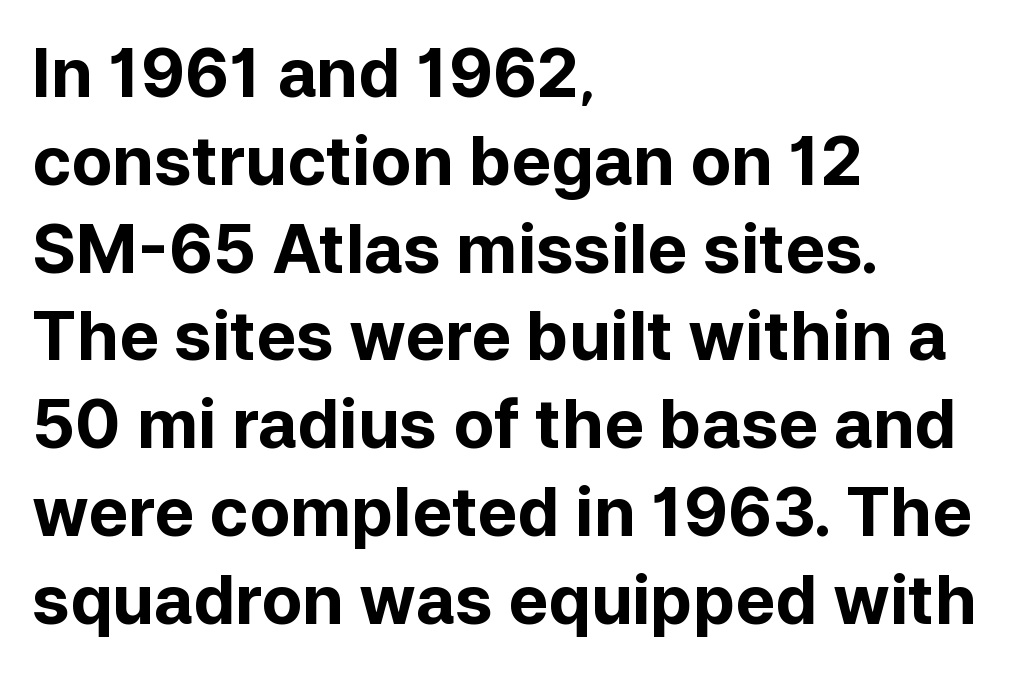
Q: Is the text bold? A: Yes.
Q: Is the text italic (slanted)? A: No, it is upright.
Q: Is the typeface a serif or a sans-serif typeface? A: Sans-serif.
Q: Is the text underlined? A: No.
Q: How is the paragraph aligned? A: Left-aligned.
Q: Is the spacing between letters normal or unusually wide? A: Normal.
Q: Is the spacing between lines tight, normal or loose? A: Normal.
Q: Width (condensed, normal, or wide)? A: Normal.
Q: Stroke contrast? A: Low.
Q: x-height? A: Medium.
Q: Monospaced? A: No.
